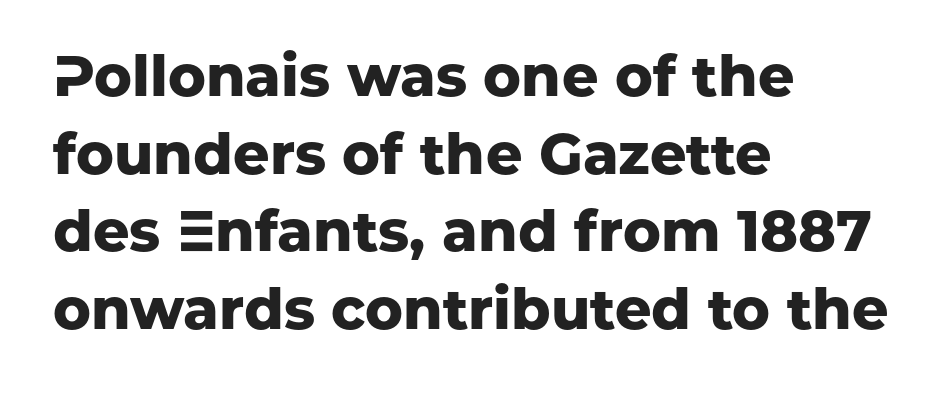
Compared with a centered layout, this one pins lines to the left instead. Compared with an ordinary text face, these strokes are far heavier — a full bold. Look at the bottom of the vertical strokes: they stop flat, with no serifs. The face used here is proportionally spaced, like ordinary book or web type. Is there any slant? The stems are plumb.
